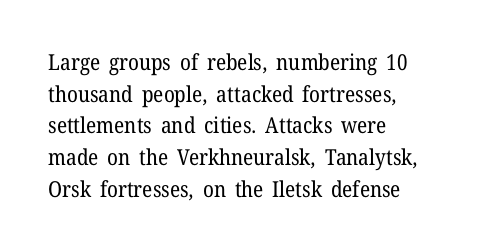
Ordinary non-slanted type is in use. Whoever set this chose a conventional vertical rhythm. Nothing unusual about the tracking: characters are spaced as the font intends. Every row of glyphs begins at an identical x-position on the left.
